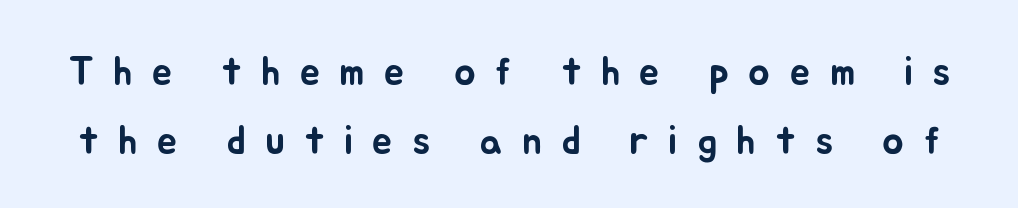
No italicization has been applied; the sample stays upright. Think of a printed novel: that variable character pitch is what you see here. Type without underlining. Display-style spreading of the glyphs; the letterfit is very open.
